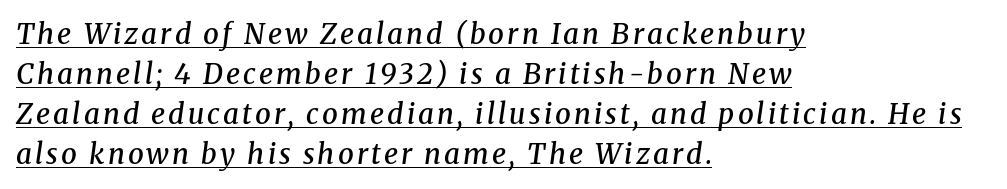
Q: Is the text bold? A: Semi-bold.
Q: Is the text italic (slanted)? A: Yes, it leans right by about 8 degrees.
Q: Is the typeface a serif or a sans-serif typeface? A: Serif.
Q: Is the text underlined? A: Yes.
Q: How is the paragraph aligned? A: Left-aligned.
Q: Is the spacing between lines tight, normal or loose? A: Normal.
Q: Width (condensed, normal, or wide)? A: Normal.
Q: Stroke contrast? A: Medium.
Q: x-height? A: Medium.
Q: Monospaced? A: No.
